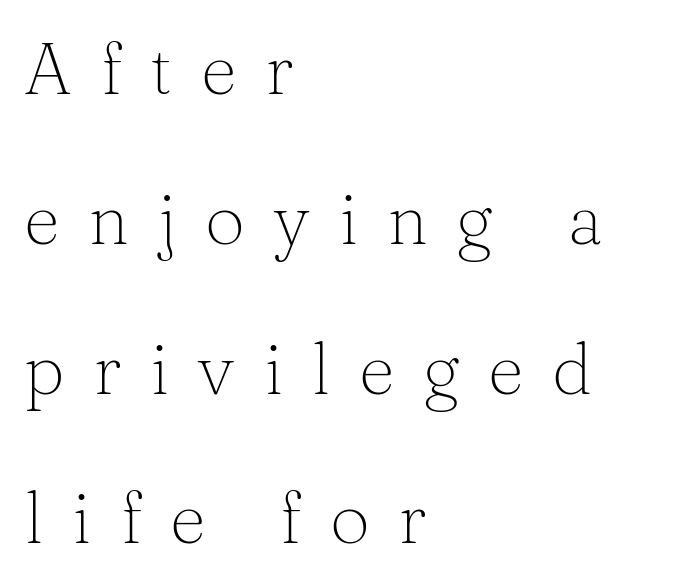
The image shows 71 px light serif type, upright; set left-aligned, loose line spacing (2.11x), unusually wide letter spacing (+0.4 em), not underlined; medium stroke contrast and a medium x-height.
